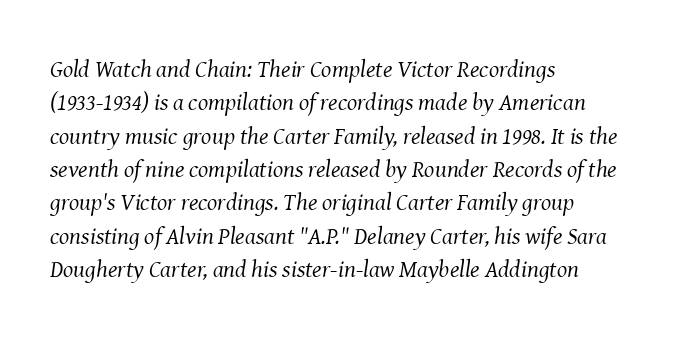
{"italic": "yes", "lean": "right", "slant_degrees": 8, "bold": "no", "underline": "no", "align": "left", "line_spacing": "normal", "line_spacing_ratio": 1.39, "letter_spacing": "normal", "letter_spacing_em": 0.0, "glyph_px": 24}
